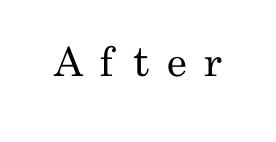
{"serif": "no", "italic": "no", "bold": "no", "weight": "regular", "width": "condensed", "stroke_contrast": "low", "x_height": "small", "monospaced": "no", "underline": "no", "letter_spacing": "wide", "letter_spacing_em": 0.42, "glyph_px": 40}
